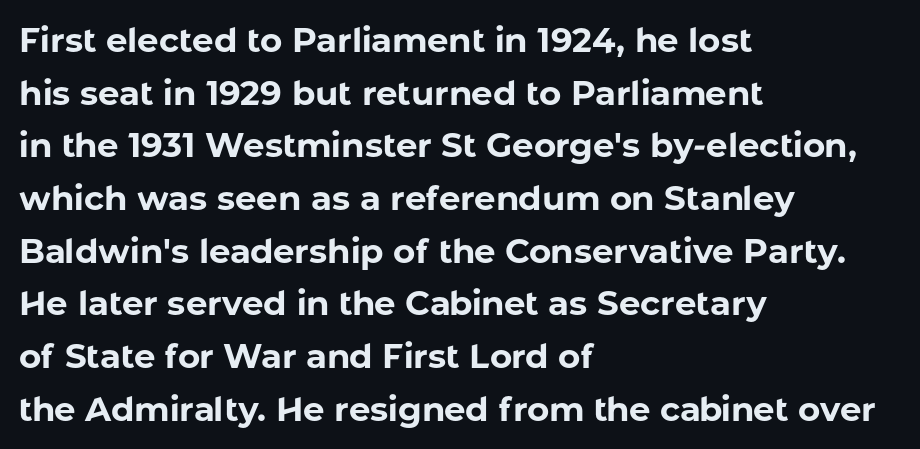
Q: Is the text bold? A: Yes.
Q: Is the text italic (slanted)? A: No, it is upright.
Q: Is the typeface a serif or a sans-serif typeface? A: Sans-serif.
Q: Is the text underlined? A: No.
Q: How is the paragraph aligned? A: Left-aligned.
Q: Is the spacing between letters normal or unusually wide? A: Normal.
Q: Is the spacing between lines tight, normal or loose? A: Normal.
Q: Width (condensed, normal, or wide)? A: Normal.
Q: Stroke contrast? A: Low.
Q: x-height? A: Medium.
Q: Monospaced? A: No.
